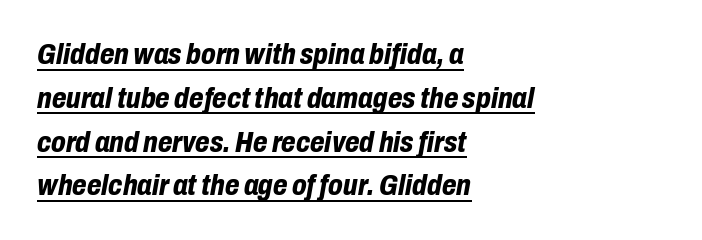
Italic? Definitely — the glyphs are oblique. Each letter keeps its own natural width here, so spacing adapts to shape. Between one letter and the next there's only the usual sliver of space. A rule runs beneath these lines of type. The characters look thick and weighty, a clear bold. The paragraph has a hard left edge and a soft right edge.
